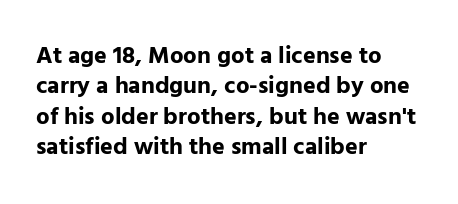
The glyphs are unaccompanied by any horizontal stroke below them. The leading is moderate, giving the passage an even texture. Left-aligned paragraph, ragged on the right. A full-strength bold gives these letters their thick strokes. This sample uses an upright cut, with every glyph sitting square on the baseline.
